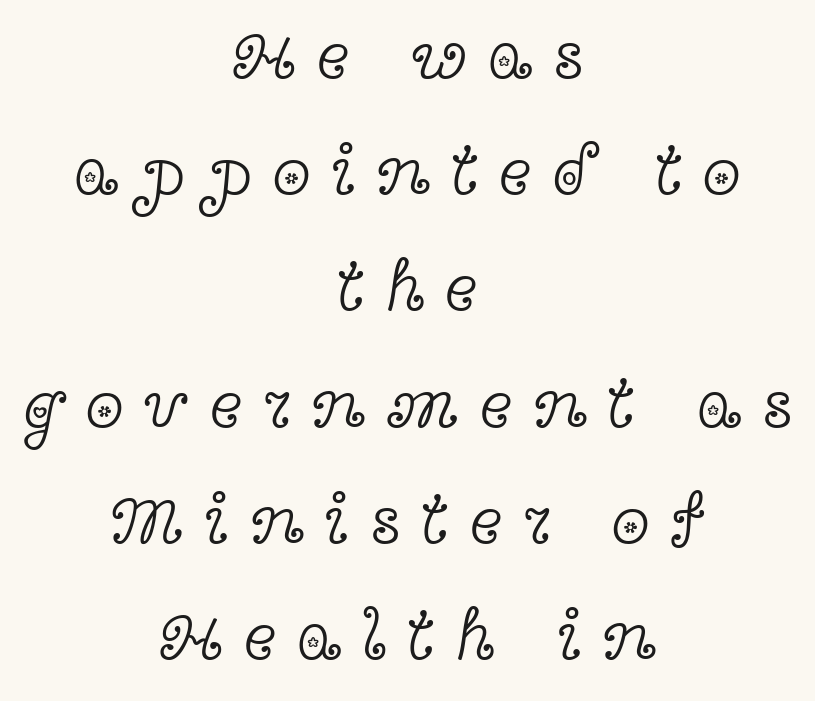
{"serif": "yes", "bold": "no", "weight": "light", "width": "wide", "x_height": "medium", "monospaced": "no", "underline": "no", "align": "center", "line_spacing": "normal", "line_spacing_ratio": 1.66, "letter_spacing": "wide", "letter_spacing_em": 0.29, "glyph_px": 70}
